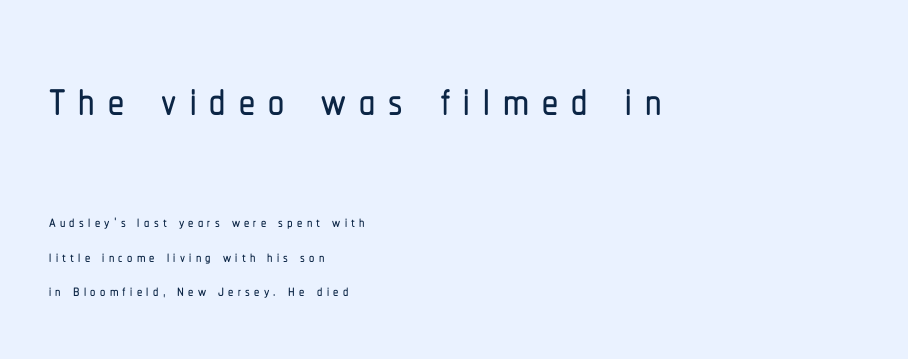
The type family on display is of the sans-serif kind. Is this a fixed-width face? No — the glyphs have proportional, varying widths. Do the letters lean? They stand straight. If you drew a ruler down the left edge, every line would touch it. The face used here appears at its bigger size in the upper chunk.
